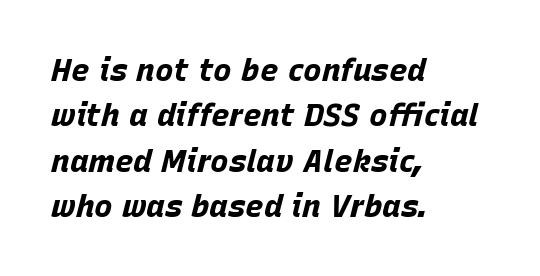
No extra tracking has been applied to these lines. Is this a fixed-width face? No — the glyphs have proportional, varying widths. If you drew a line through each stem, it would be angled. This sample keeps an unexceptional amount of space between lines.
